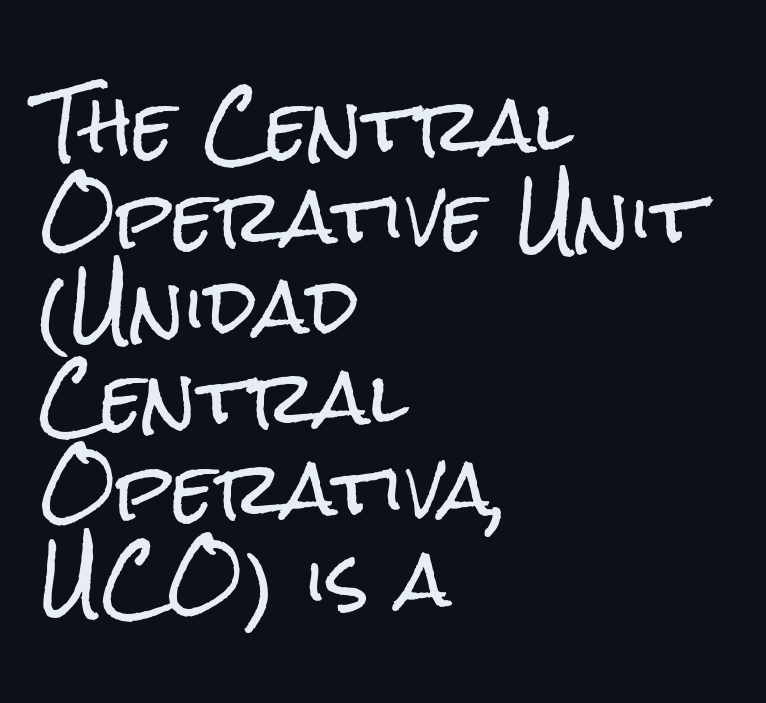
Q: Is the text italic (slanted)? A: No, it is upright.
Q: Is the typeface a serif or a sans-serif typeface? A: Sans-serif.
Q: Is the text underlined? A: No.
Q: How is the paragraph aligned? A: Left-aligned.
Q: Is the spacing between letters normal or unusually wide? A: Normal.
Q: Is the spacing between lines tight, normal or loose? A: Normal.
Q: Width (condensed, normal, or wide)? A: Condensed.
Q: Stroke contrast? A: Low.
Q: x-height? A: Medium.
Q: Monospaced? A: No.
